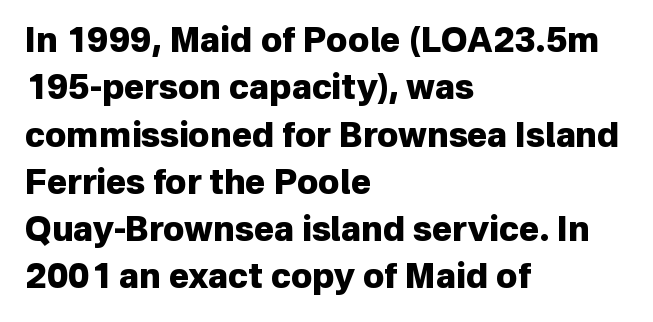
{"serif": "no", "italic": "no", "bold": "yes", "weight": "heavy", "width": "normal", "stroke_contrast": "low", "x_height": "medium", "monospaced": "no", "underline": "no", "align": "left", "line_spacing": "normal", "line_spacing_ratio": 1.39, "letter_spacing": "normal", "letter_spacing_em": 0.0, "glyph_px": 34}
